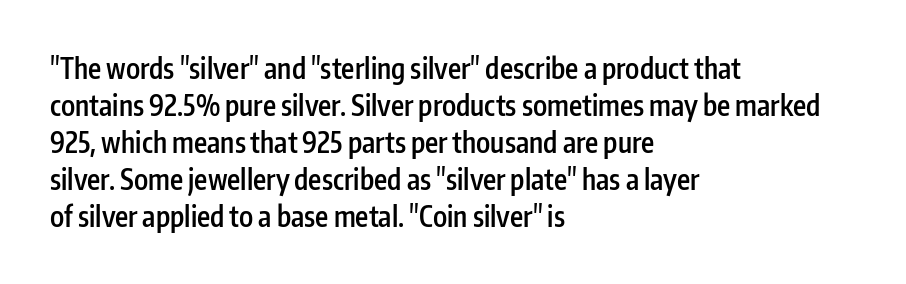
Does the copy run flush right? No — it runs flush left. How heavy is the stroke? Medium-heavy — a semibold, shy of bold. Varying glyph widths throughout — classic text-font behaviour. Is there any slant? The stems are plumb.
